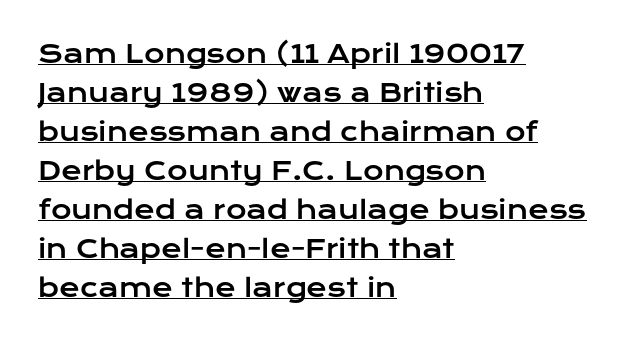
The image shows 25 px text type, upright; set left-aligned, normal line spacing (1.56x), normal letter spacing, underlined.
